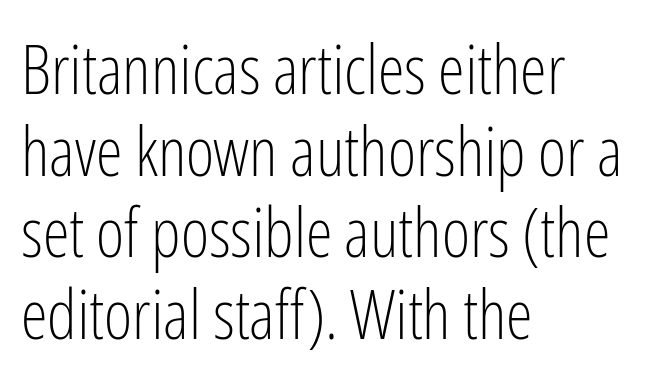
{"serif": "no", "italic": "no", "bold": "no", "weight": "light", "width": "condensed", "stroke_contrast": "low", "x_height": "medium", "monospaced": "no", "underline": "no", "align": "left", "line_spacing_ratio": 1.2, "letter_spacing": "normal", "letter_spacing_em": 0.0, "glyph_px": 68}
